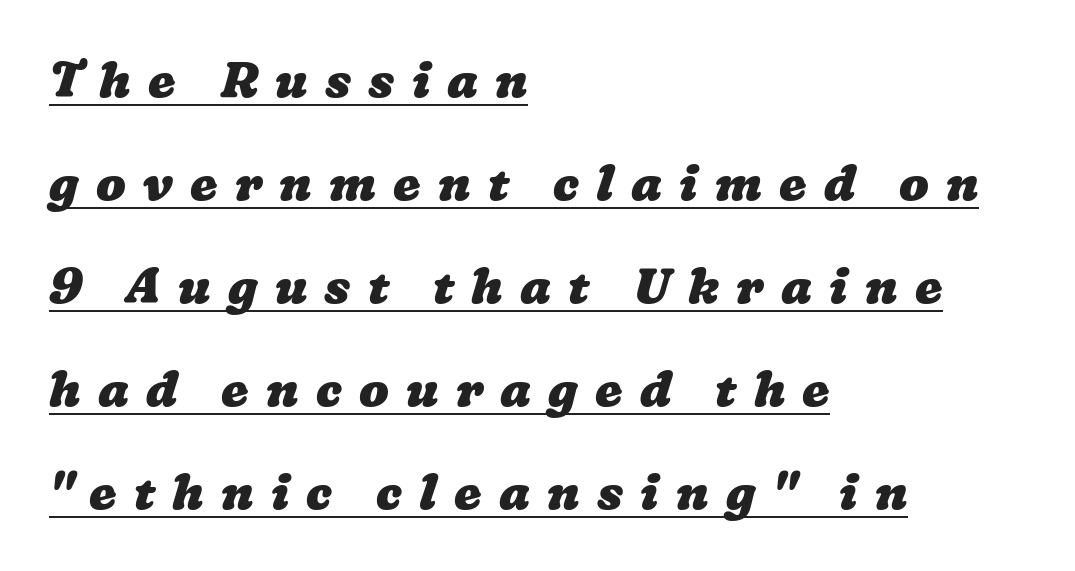
Q: Is the text bold? A: Yes.
Q: Is the text underlined? A: Yes.
Q: How is the paragraph aligned? A: Left-aligned.
Q: Is the spacing between letters normal or unusually wide? A: Unusually wide.
Q: Is the spacing between lines tight, normal or loose? A: Loose.
Q: Width (condensed, normal, or wide)? A: Wide.
Q: Stroke contrast? A: Low.
Q: x-height? A: Medium.
Q: Monospaced? A: No.
